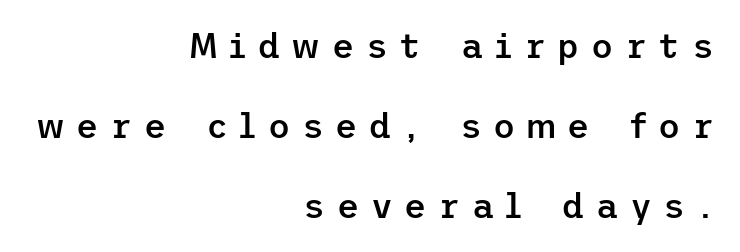
Bold? Not quite — semibold, heavier than regular but stopping short. Italic: no, the glyphs are upright roman. Glyph-to-glyph distance is far greater than everyday printed text. Nobody drew a line under any word here. Look at the bottom of the vertical strokes: they stop flat, with no serifs.
